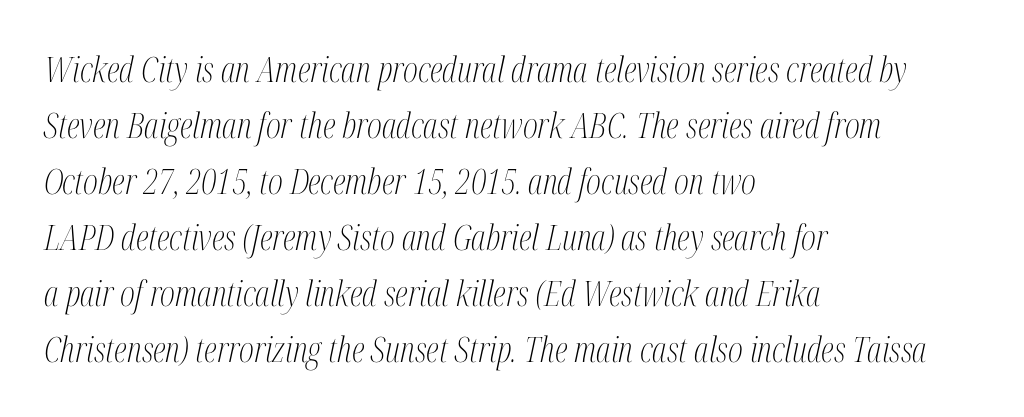
The image shows 35 px light, condensed serif type, italic (leaning right); set left-aligned, normal line spacing (1.6x), normal letter spacing, not underlined; medium stroke contrast and a medium x-height.
